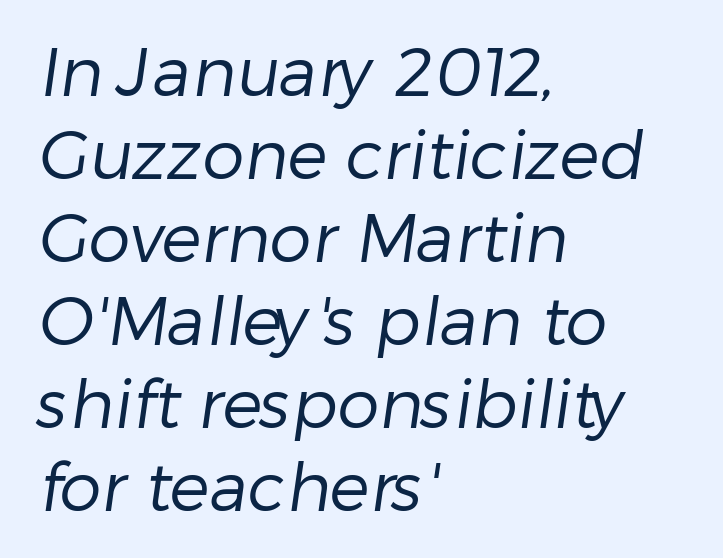
{"serif": "no", "bold": "no", "weight": "regular", "width": "normal", "stroke_contrast": "low", "x_height": "medium", "monospaced": "no", "underline": "no", "align": "left", "line_spacing_ratio": 1.24, "letter_spacing": "normal", "letter_spacing_em": 0.0, "glyph_px": 67}
